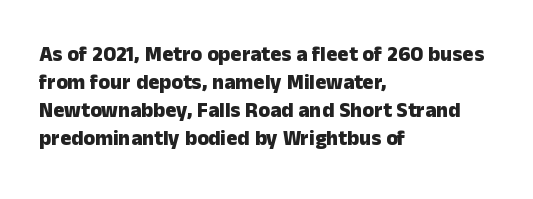
Anything drawn beneath the words? Only blank space. Evenly set lines give the paragraph a standard silhouette. In CSS terms this would be text-align: left. The font's upright variant was chosen for this text. Strokes here are thick enough to call this a true bold.
